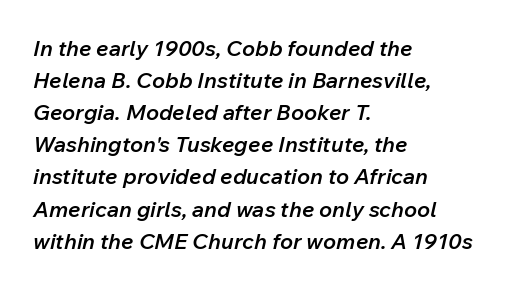
The image shows 22 px text type, italic (leaning right); set left-aligned, normal line spacing (1.46x), normal letter spacing, not underlined.
